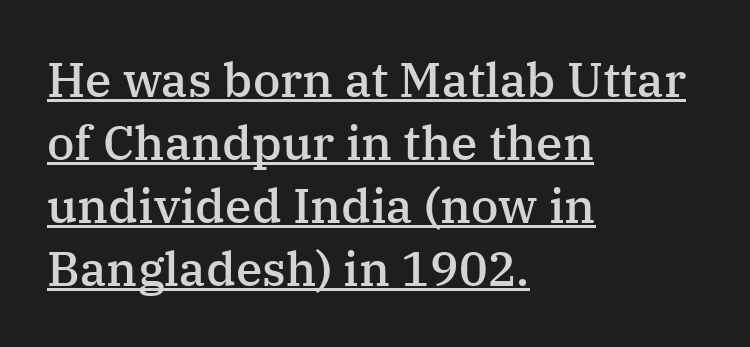
Q: Is the text bold? A: Semi-bold.
Q: Is the text italic (slanted)? A: No, it is upright.
Q: Is the typeface a serif or a sans-serif typeface? A: Serif.
Q: Is the text underlined? A: Yes.
Q: How is the paragraph aligned? A: Left-aligned.
Q: Is the spacing between letters normal or unusually wide? A: Normal.
Q: Is the spacing between lines tight, normal or loose? A: Normal.
Q: Width (condensed, normal, or wide)? A: Normal.
Q: Stroke contrast? A: Medium.
Q: x-height? A: Medium.
Q: Monospaced? A: No.
